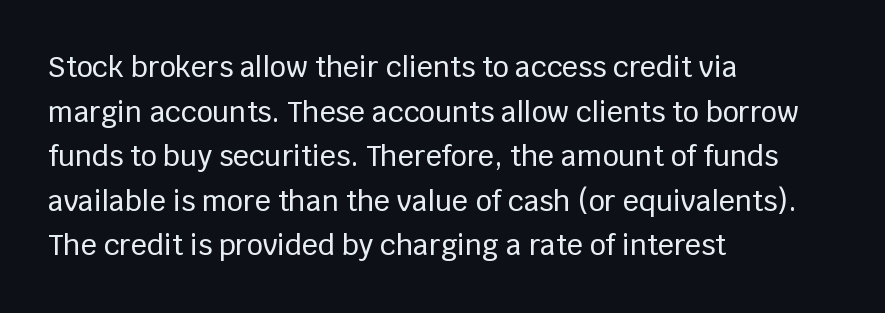
Q: Is the text italic (slanted)? A: No, it is upright.
Q: Is the typeface a serif or a sans-serif typeface? A: Sans-serif.
Q: Is the text underlined? A: No.
Q: How is the paragraph aligned? A: Left-aligned.
Q: Is the spacing between letters normal or unusually wide? A: Normal.
Q: Is the spacing between lines tight, normal or loose? A: Normal.
Q: Width (condensed, normal, or wide)? A: Normal.
Q: Stroke contrast? A: Low.
Q: x-height? A: Large.
Q: Monospaced? A: No.
